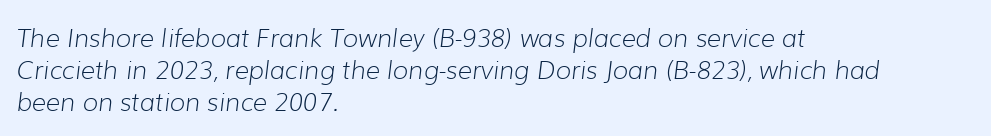
Q: Is the text bold? A: No.
Q: Is the text italic (slanted)? A: Yes, it leans right by about 7 degrees.
Q: Is the text underlined? A: No.
Q: How is the paragraph aligned? A: Left-aligned.
Q: Is the spacing between letters normal or unusually wide? A: Normal.
Q: Is the spacing between lines tight, normal or loose? A: Normal.
